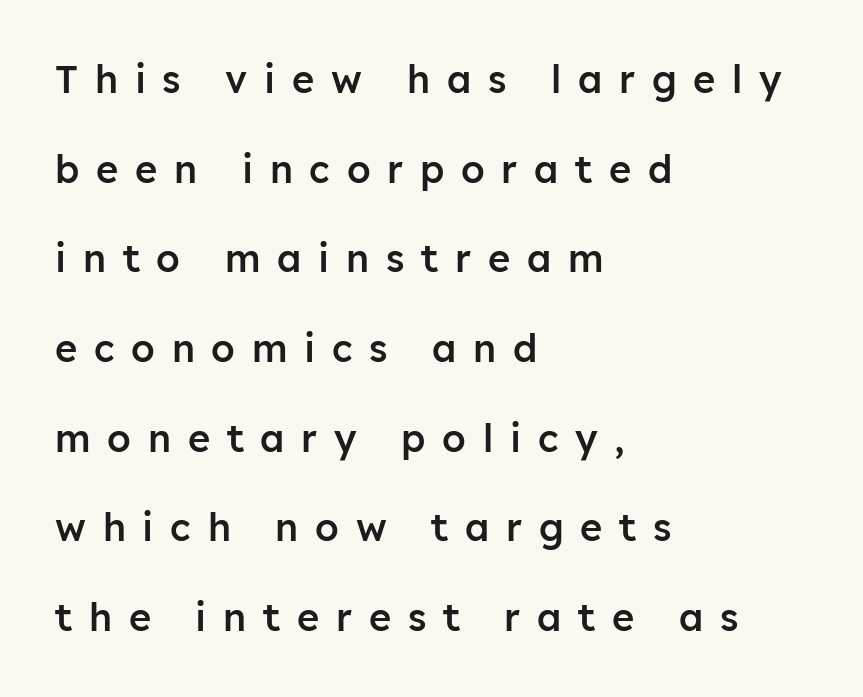
The image shows 38 px semibold sans-serif type, upright; set left-aligned, loose line spacing (2.36x), unusually wide letter spacing (+0.44 em), not underlined; low stroke contrast and a medium x-height.
